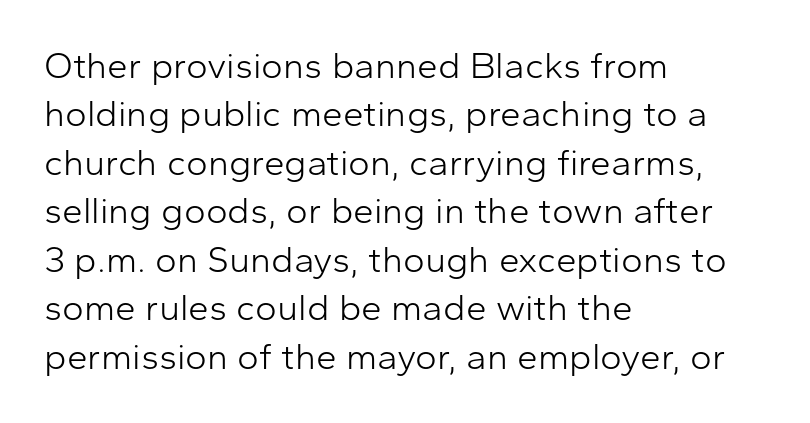
The image shows 37 px light sans-serif type, upright; set left-aligned, normal line spacing (1.31x), normal letter spacing, not underlined; low stroke contrast and a medium x-height.
